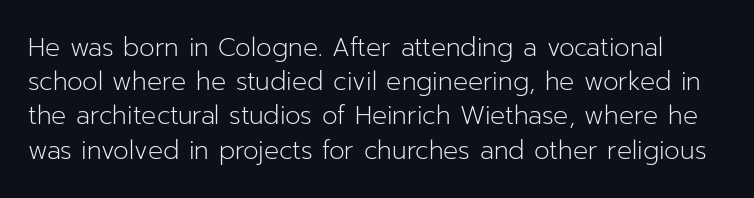
The space between consecutive lines is moderate. Do the letters lean? They stand straight. The cut favours lightness, reaching ordinary text weight at its darkest. The foot of each line stays bare and open. No extra tracking has been applied to these lines.
